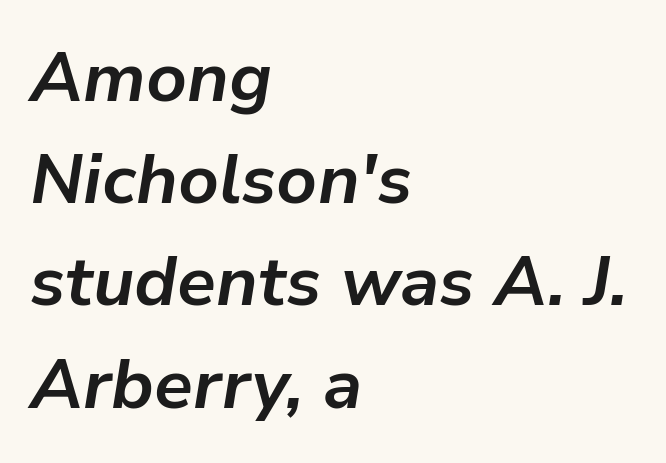
The face used here has a pronounced slope to its letters. In CSS terms this would be text-align: left. Short note: letters normally spaced. Each letter keeps its own natural width here, so spacing adapts to shape. The block of text has a typical density, with ordinary space between rows.
